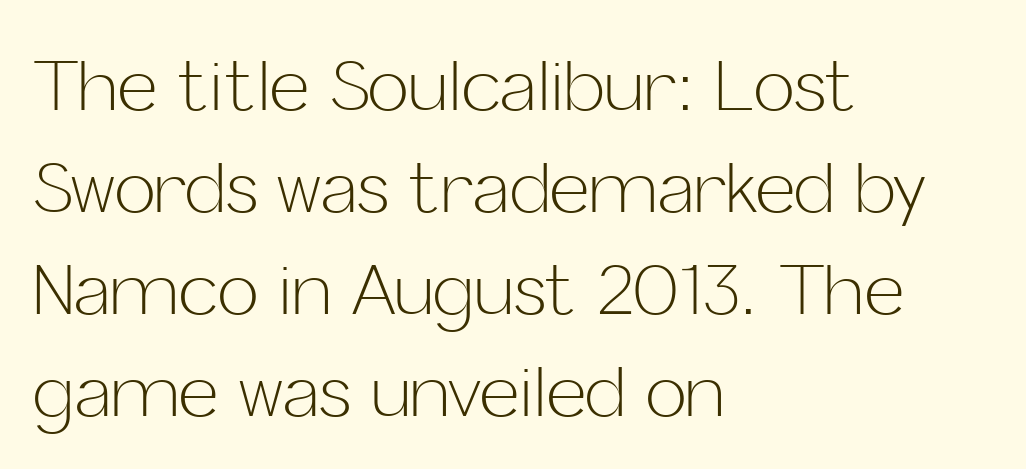
The image shows 69 px light sans-serif type, upright; set left-aligned, normal line spacing (1.48x), normal letter spacing, not underlined; low stroke contrast and a medium x-height.
